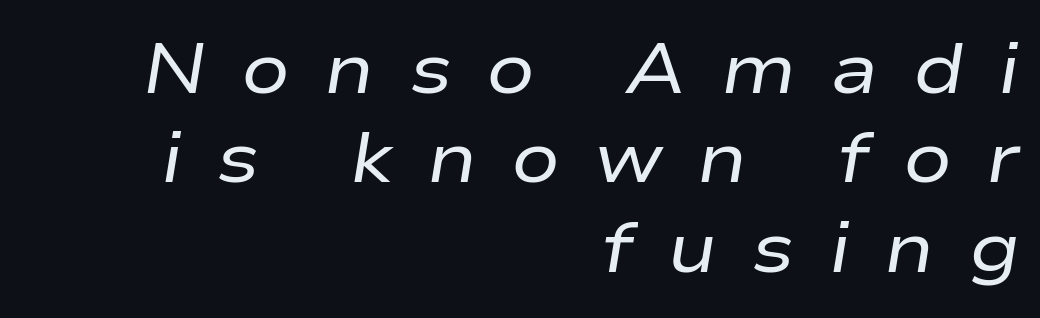
The image shows 72 px regular-weight, wide type, italic (leaning right); set right-aligned, line spacing 1.24x, unusually wide letter spacing (+0.47 em), not underlined; low stroke contrast and a medium x-height.
